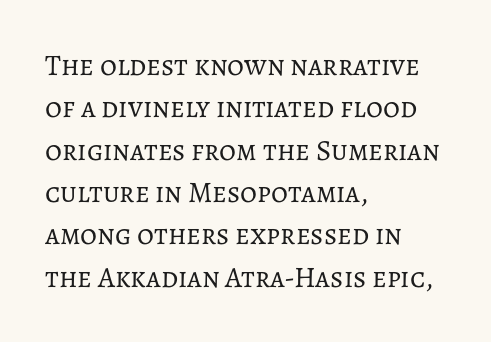
{"italic": "no", "bold": "no", "weight": "regular", "width": "normal", "stroke_contrast": "low", "x_height": "medium", "monospaced": "no", "underline": "no", "align": "left", "line_spacing": "normal", "line_spacing_ratio": 1.46, "letter_spacing": "normal", "letter_spacing_em": 0.0, "glyph_px": 29}
